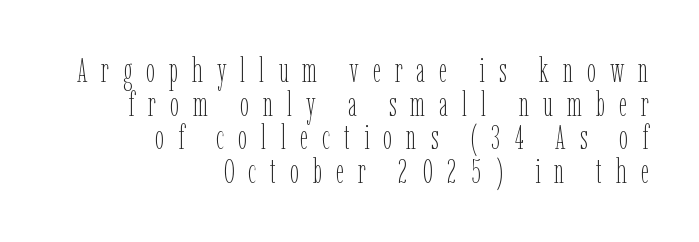
{"italic": "no", "bold": "no", "weight": "thin", "width": "condensed", "stroke_contrast": "low", "x_height": "medium", "monospaced": "no", "underline": "no", "align": "right", "line_spacing": "tight", "line_spacing_ratio": 1.02, "letter_spacing": "wide", "letter_spacing_em": 0.42, "glyph_px": 33}
